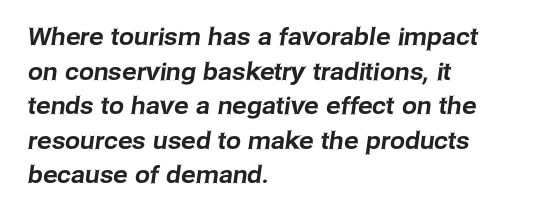
{"underline": "no", "align": "left", "line_spacing": "normal", "line_spacing_ratio": 1.44, "letter_spacing": "normal", "letter_spacing_em": 0.0, "glyph_px": 24}
